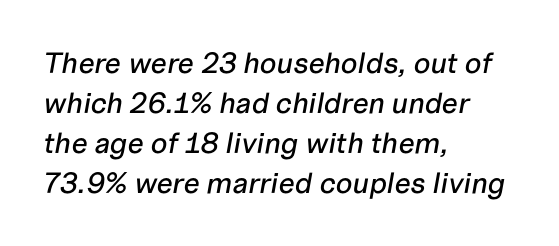
The letters are slanted; this is an italic face. Lines of text with bare space underneath. The gaps between neighbouring characters are ordinary and unremarkable. Leading: standard. All the whitespace from short lines collects on the right. You could not count columns in this text — the font is proportionally spaced.
